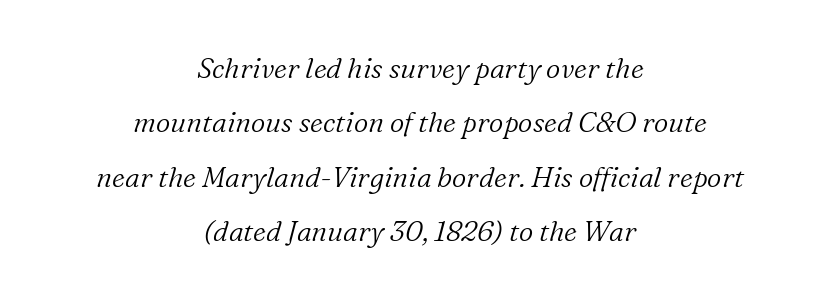
{"serif": "yes", "italic": "yes", "lean": "right", "slant_degrees": 16, "bold": "no", "weight": "light", "width": "normal", "stroke_contrast": "low", "x_height": "medium", "monospaced": "no", "underline": "no", "align": "center", "line_spacing": "loose", "line_spacing_ratio": 1.94, "letter_spacing": "normal", "letter_spacing_em": 0.0, "glyph_px": 28}
